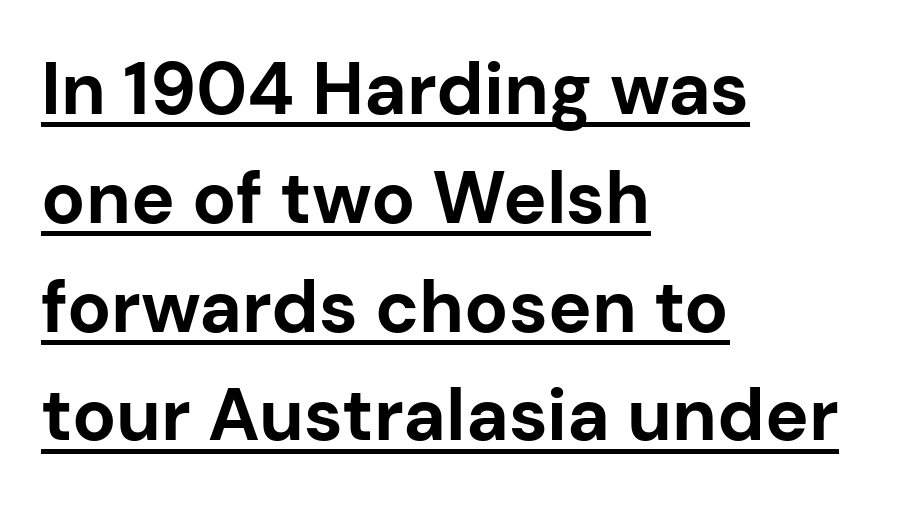
{"serif": "no", "italic": "no", "bold": "yes", "weight": "bold", "width": "normal", "stroke_contrast": "low", "x_height": "medium", "monospaced": "no", "underline": "yes", "align": "left", "line_spacing": "normal", "line_spacing_ratio": 1.49, "letter_spacing": "normal", "letter_spacing_em": 0.0, "glyph_px": 73}
